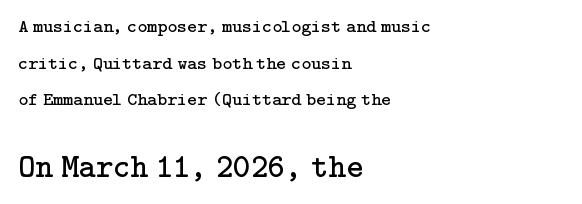
{"serif": "yes", "italic": "no", "bold": "no", "weight": "regular", "width": "normal", "stroke_contrast": "low", "x_height": "medium", "underline": "no", "align": "left", "line_spacing": "loose", "line_spacing_ratio": 1.93, "letter_spacing": "normal", "letter_spacing_em": 0.0, "larger_block": "second", "size_ratio": 1.74, "glyph_px": 33}
